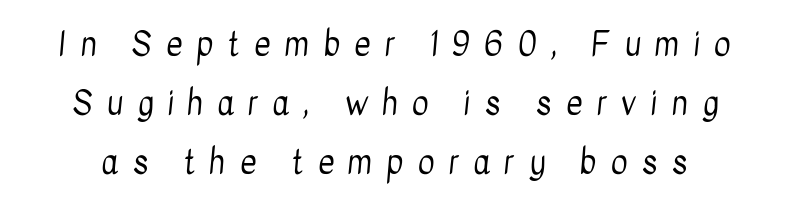
Q: Is the text bold? A: No.
Q: Is the typeface a serif or a sans-serif typeface? A: Sans-serif.
Q: Is the text underlined? A: No.
Q: Is the spacing between letters normal or unusually wide? A: Unusually wide.
Q: Width (condensed, normal, or wide)? A: Condensed.
Q: Stroke contrast? A: Low.
Q: x-height? A: Medium.
Q: Monospaced? A: No.
